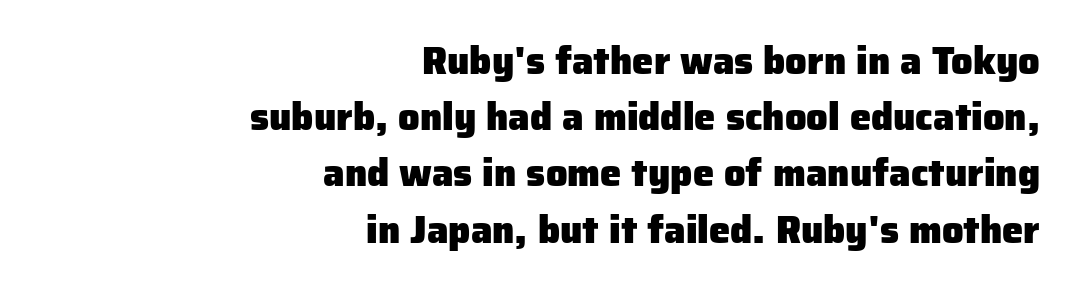
{"serif": "no", "italic": "no", "bold": "yes", "weight": "heavy", "width": "normal", "stroke_contrast": "low", "x_height": "medium", "monospaced": "no", "underline": "no", "align": "right", "line_spacing": "normal", "line_spacing_ratio": 1.48, "letter_spacing": "normal", "letter_spacing_em": 0.0, "glyph_px": 38}
